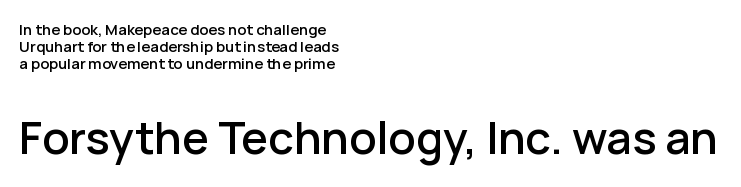
{"serif": "no", "italic": "no", "width": "normal", "stroke_contrast": "low", "x_height": "medium", "monospaced": "no", "underline": "no", "align": "left", "line_spacing": "tight", "line_spacing_ratio": 1.13, "letter_spacing": "normal", "letter_spacing_em": 0.0, "larger_block": "second", "size_ratio": 3.0, "glyph_px": 45}
